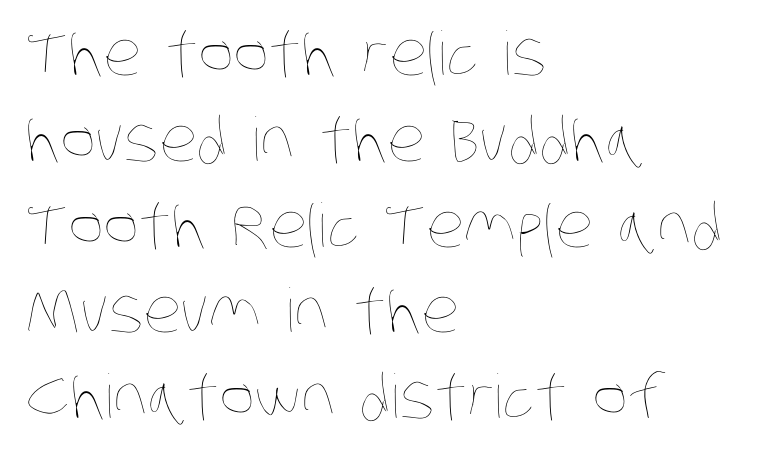
Q: Is the text bold? A: No.
Q: Is the text underlined? A: No.
Q: How is the paragraph aligned? A: Left-aligned.
Q: Is the spacing between letters normal or unusually wide? A: Normal.
Q: Is the spacing between lines tight, normal or loose? A: Normal.
Q: Width (condensed, normal, or wide)? A: Condensed.
Q: Stroke contrast? A: Low.
Q: x-height? A: Large.
Q: Monospaced? A: No.
